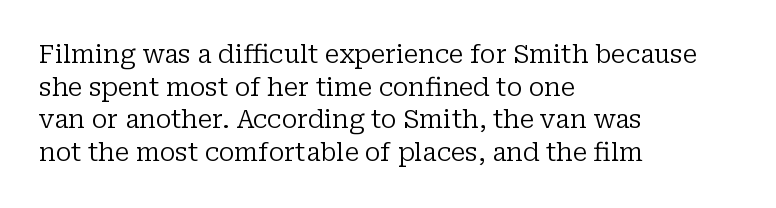
{"italic": "no", "bold": "no", "underline": "no", "align": "left", "line_spacing": "normal", "line_spacing_ratio": 1.31, "letter_spacing": "normal", "letter_spacing_em": 0.0, "glyph_px": 25}
